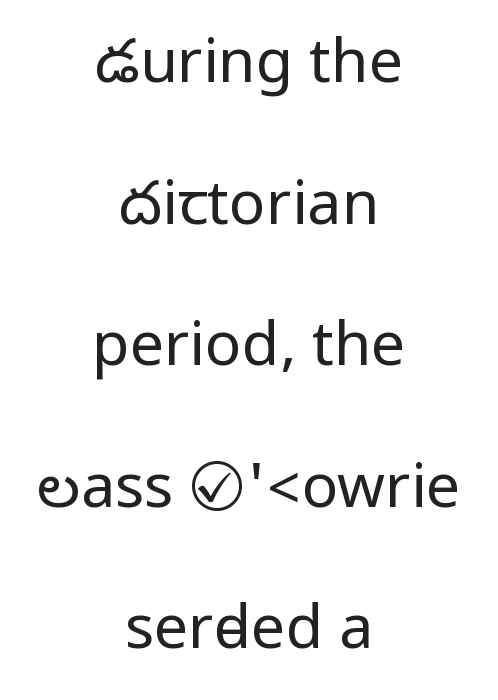
The image shows 61 px regular-weight, condensed sans-serif type, upright; set centered, loose line spacing (2.32x), normal letter spacing, not underlined; low stroke contrast.
